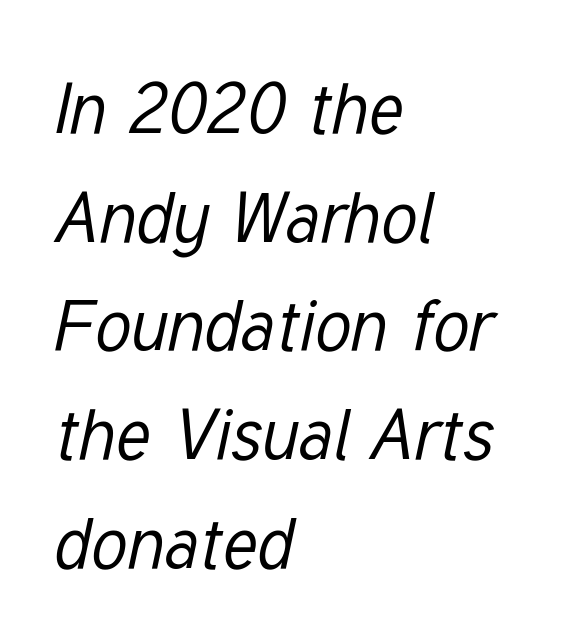
Each line starts at the same left margin while the right side varies. You can tell it's italic because the verticals aren't actually vertical. A quiet, ordinary-to-light weight characterises the typeface. Character widths vary here, with narrow letters taking less room than wide ones. The letters sit at their default tracking, neither squeezed nor spread.
